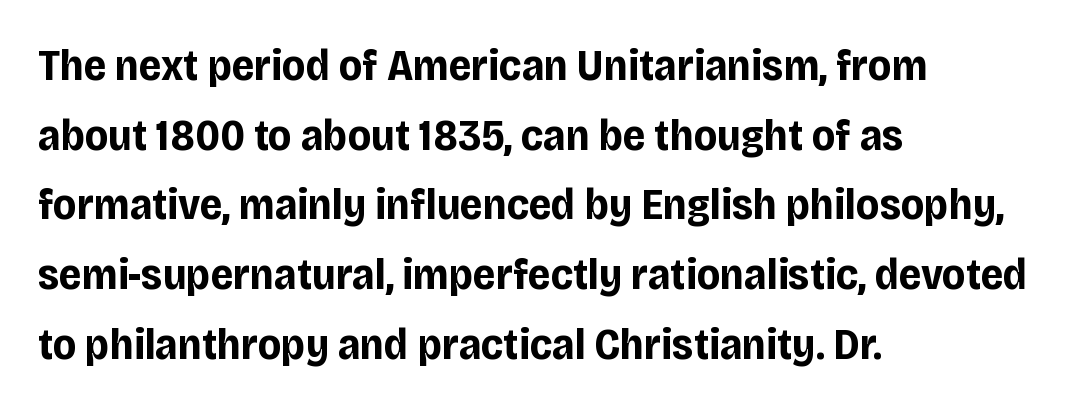
In terms of letterspacing, this is plain default setting. Heft: maximum for text — a bold. Here the designer chose a conventional face with non-uniform glyph widths. You can tell from the bare stems that sans-serif type was used. The passage shown is not underscored anywhere.
